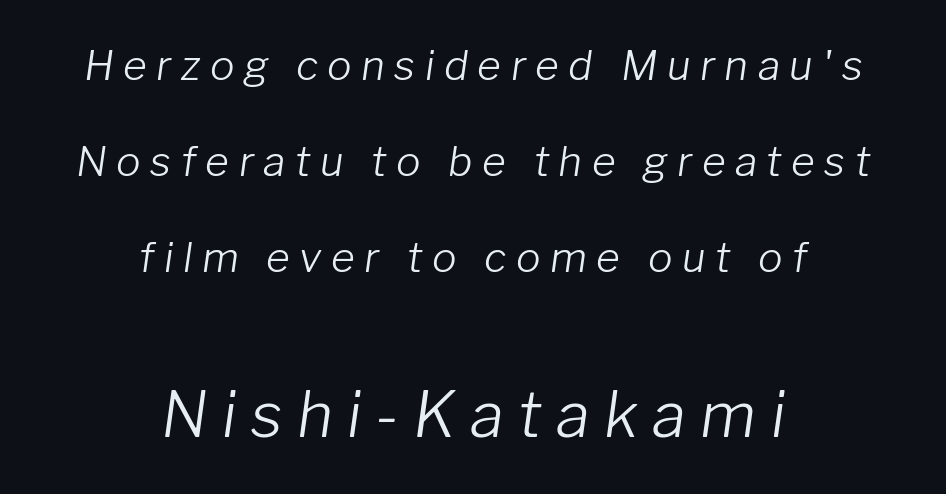
Caption: upper text group reduced, lower text group enlarged. A light-to-regular cut is what we see here. The whole block is typeset with a tilt. The rendering uses natural spacing where letterforms have individual widths.
